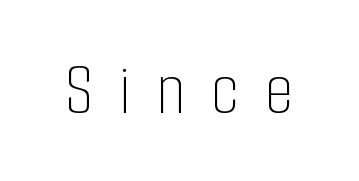
The image shows 75 px thin, condensed type, upright; set unusually wide letter spacing (+0.34 em), not underlined; low stroke contrast and a medium x-height.
